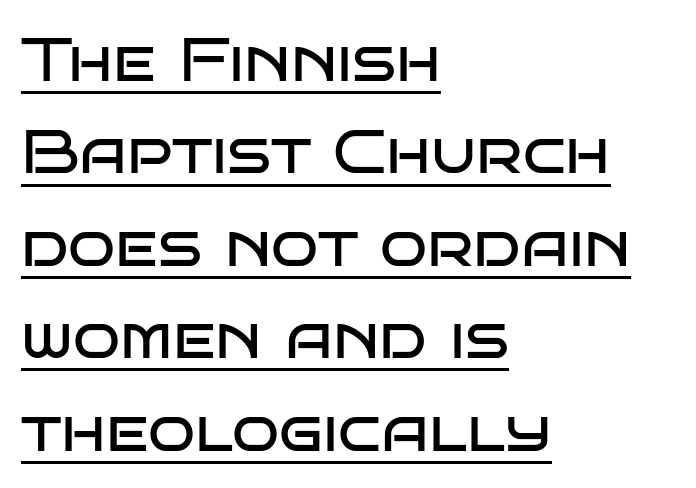
Is the block centered? No — it sits flush against the left margin. Looks like regular typesetting: each glyph gets only the width it needs. The rendering shows plain stroke endings on the letterforms — a sans-serif design. The typeface has the unassuming heft of standard copy or less. Ascenders rise straight up at ninety degrees. Between one letter and the next there's only the usual sliver of space.
